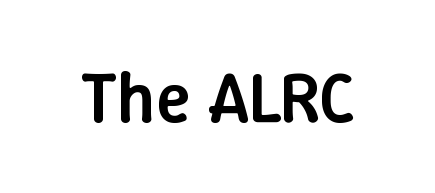
The horizontal fit of the characters is conventional and even. The face used here is proportionally spaced, like ordinary book or web type. Words float on clear page, feet unadorned. No italicization has been applied; the sample stays upright. A semibold gives these letters moderate extra thickness, short of bold.
